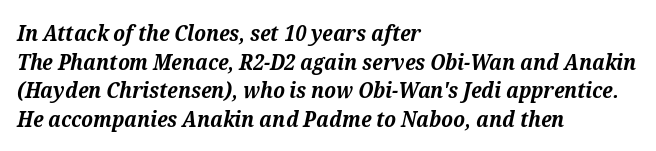
{"italic": "yes", "lean": "right", "slant_degrees": 12, "bold": "yes", "underline": "no", "align": "left", "line_spacing": "normal", "line_spacing_ratio": 1.3, "letter_spacing": "normal", "letter_spacing_em": 0.0, "glyph_px": 22}
